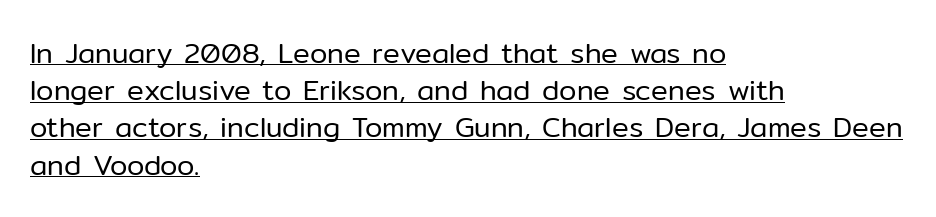
The image shows 28 px regular-weight sans-serif type, upright; set left-aligned, normal line spacing (1.33x), normal letter spacing, underlined; low stroke contrast and a medium x-height.
